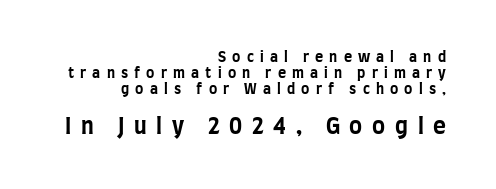
The image shows 22 px bold type, upright; set right-aligned, tight line spacing (1.15x), unusually wide letter spacing (+0.44 em), not underlined; the second (bottom) block is 1.57x larger.
